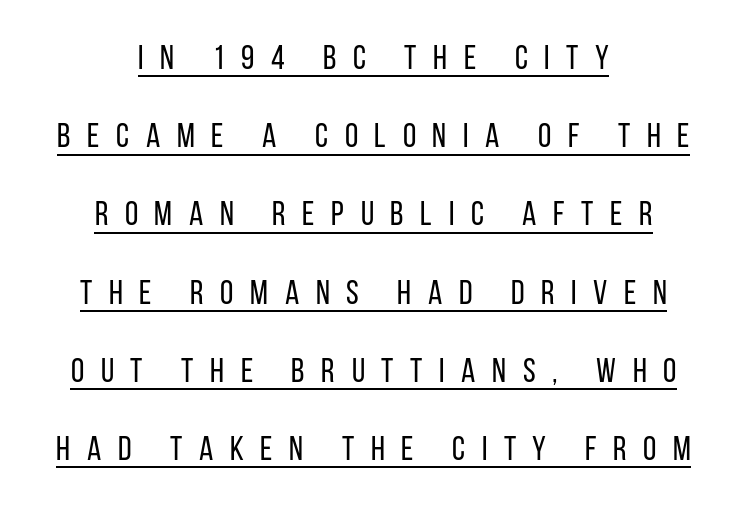
Q: Is the text bold? A: No.
Q: Is the text italic (slanted)? A: No, it is upright.
Q: Is the typeface a serif or a sans-serif typeface? A: Sans-serif.
Q: Is the text underlined? A: Yes.
Q: How is the paragraph aligned? A: Centered.
Q: Is the spacing between letters normal or unusually wide? A: Unusually wide.
Q: Is the spacing between lines tight, normal or loose? A: Loose.
Q: Width (condensed, normal, or wide)? A: Condensed.
Q: Stroke contrast? A: Low.
Q: x-height? A: Large.
Q: Monospaced? A: No.
